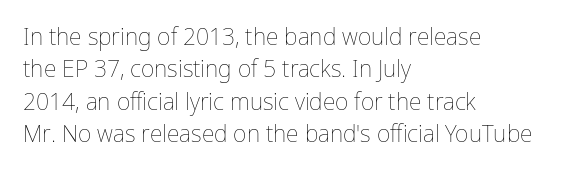
{"italic": "no", "bold": "no", "underline": "no", "align": "left", "line_spacing": "normal", "line_spacing_ratio": 1.41, "letter_spacing": "normal", "letter_spacing_em": 0.0, "glyph_px": 23}
